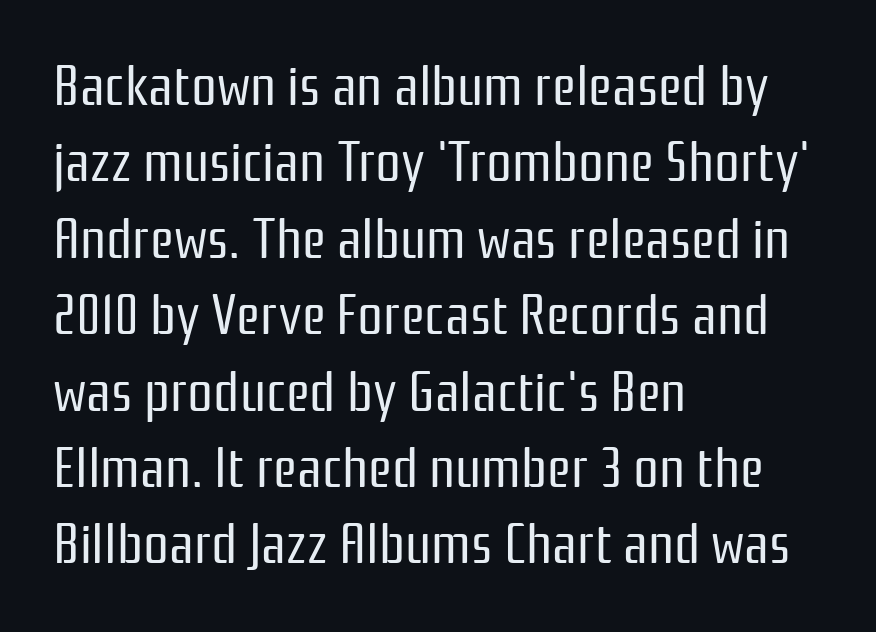
The image shows 57 px regular-weight, condensed sans-serif type, upright; set left-aligned, normal line spacing (1.34x), normal letter spacing, not underlined; low stroke contrast and a medium x-height.
